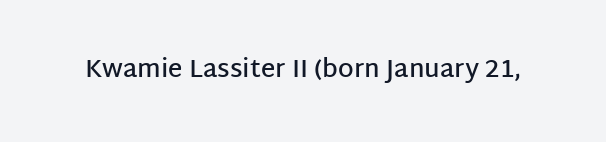
The letters stand upright; this is a roman face. Words appear dense and cohesive because spacing is normal. What weight is shown? A semibold, between regular and bold. The passage shown is not underscored anywhere.
